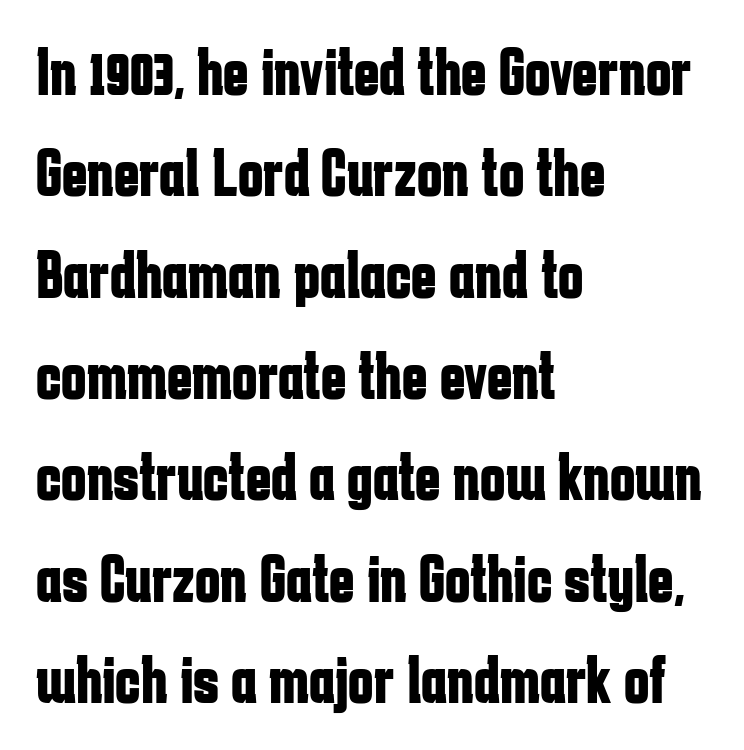
{"serif": "no", "italic": "no", "bold": "yes", "weight": "bold", "width": "condensed", "stroke_contrast": "low", "x_height": "medium", "monospaced": "no", "underline": "no", "align": "left", "line_spacing": "normal", "line_spacing_ratio": 1.49, "letter_spacing": "normal", "letter_spacing_em": 0.0, "glyph_px": 68}
